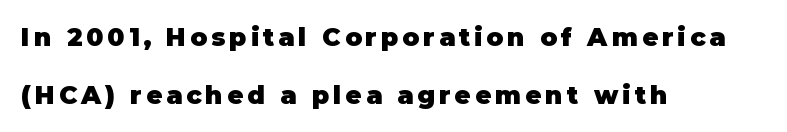
The image shows 25 px bold type, upright; set left-aligned, loose line spacing (2.32x), not underlined.
